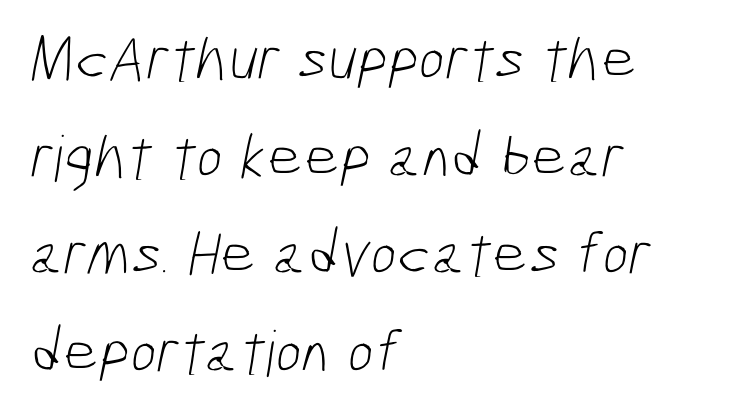
The image shows 63 px light, condensed sans-serif type; set left-aligned, normal line spacing (1.55x), normal letter spacing, not underlined; low stroke contrast and a medium x-height.
